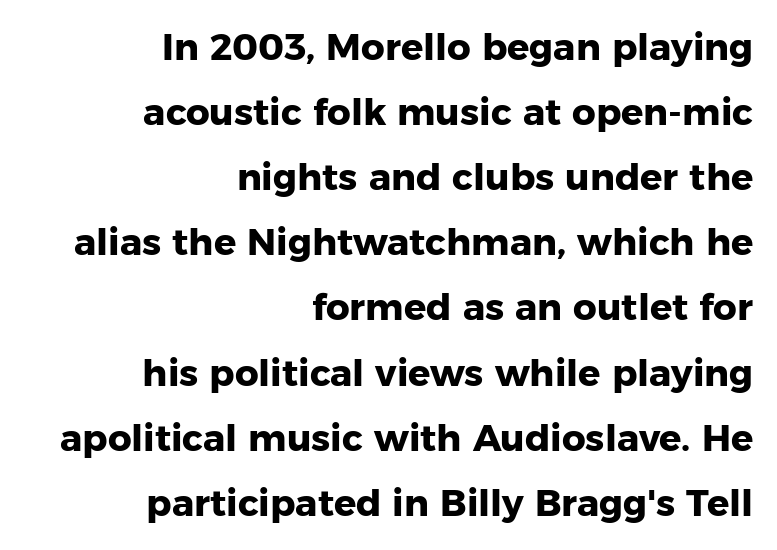
The image shows 37 px heavy sans-serif type, upright; set right-aligned, line spacing 1.76x, normal letter spacing, not underlined; low stroke contrast and a medium x-height.
